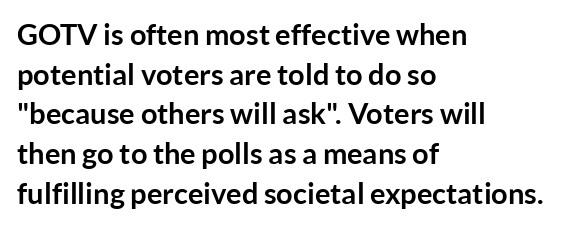
The image shows 29 px semibold sans-serif type, upright; set left-aligned, normal line spacing (1.37x), normal letter spacing, not underlined; low stroke contrast and a medium x-height.
